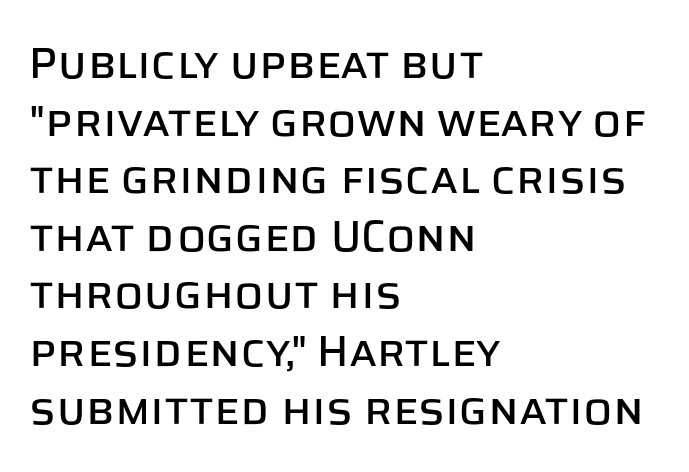
The baseline area is clear. In terms of posture, this sample is upright. These lines stack with their left ends in a neat column. This is sans-serif lettering, the kind often seen on screens and signage.
